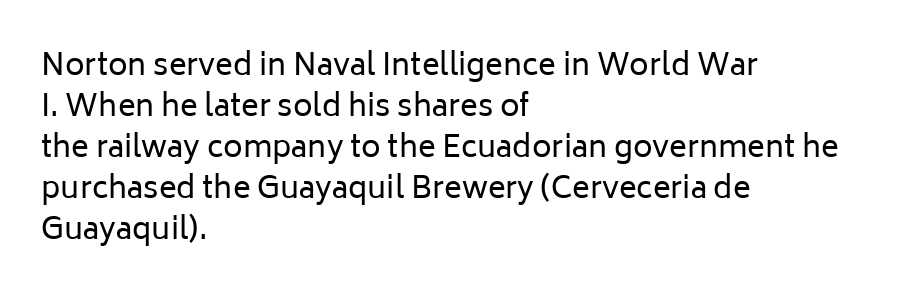
The block of text has a typical density, with ordinary space between rows. A quiet, ordinary-to-light weight characterises the typeface. Character widths vary here, with narrow letters taking less room than wide ones. The passage shown is not underscored anywhere. Italic: no, the glyphs are upright roman.
